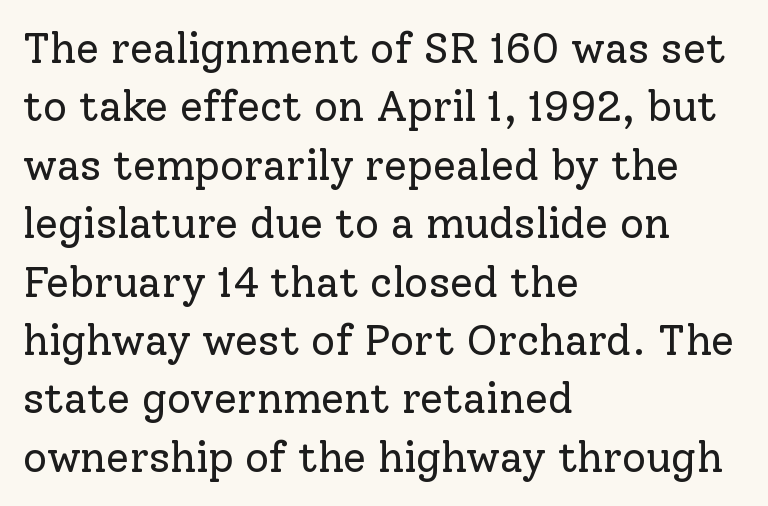
{"serif": "yes", "italic": "no", "bold": "no", "weight": "regular", "width": "normal", "stroke_contrast": "low", "x_height": "medium", "monospaced": "no", "underline": "no", "align": "left", "line_spacing": "normal", "line_spacing_ratio": 1.39, "letter_spacing": "normal", "letter_spacing_em": 0.0, "glyph_px": 42}
